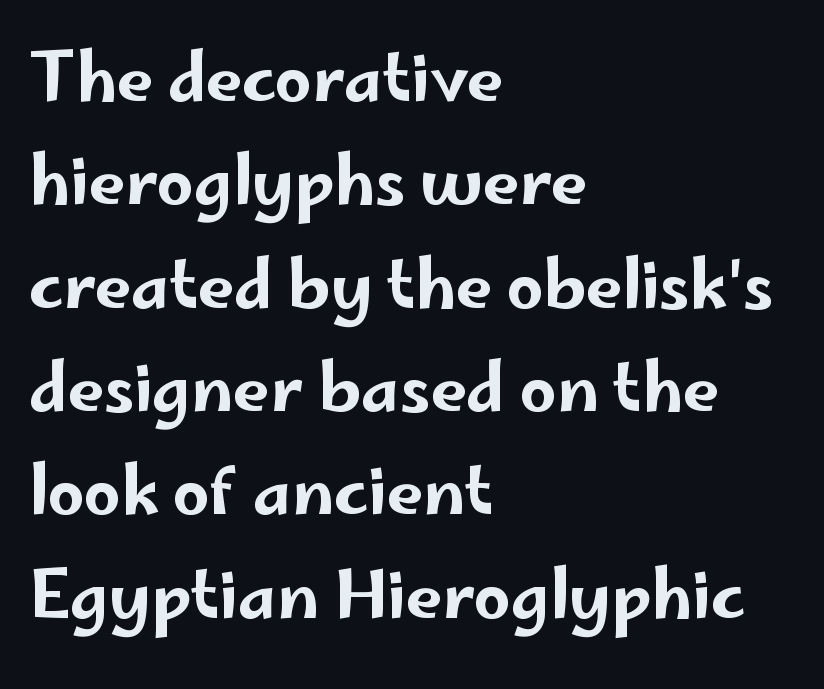
This rendering leaves character spacing at its baseline value. The area under the type is left untouched. Check where the strokes stop: nothing finishes them off — pure sans. Students, observe: this is what conventionally led text looks like.
